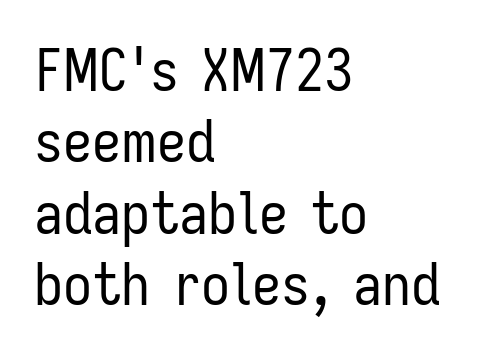
{"serif": "no", "italic": "no", "bold": "no", "weight": "regular", "width": "condensed", "stroke_contrast": "low", "x_height": "medium", "monospaced": "no", "underline": "no", "align": "left", "line_spacing_ratio": 1.23, "letter_spacing": "normal", "letter_spacing_em": 0.0, "glyph_px": 58}
